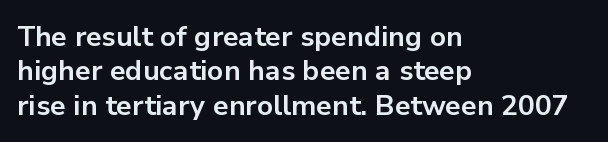
The image shows 28 px bold sans-serif type, upright; set left-aligned, line spacing 1.23x, normal letter spacing, not underlined; low stroke contrast and a medium x-height.
